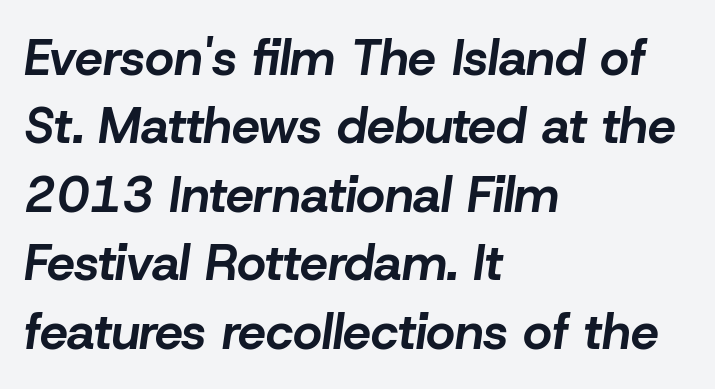
{"italic": "yes", "lean": "right", "slant_degrees": 8, "bold": "yes", "weight": "bold", "width": "normal", "stroke_contrast": "low", "x_height": "medium", "monospaced": "no", "underline": "no", "align": "left", "line_spacing": "normal", "line_spacing_ratio": 1.37, "letter_spacing": "normal", "letter_spacing_em": 0.0, "glyph_px": 50}
